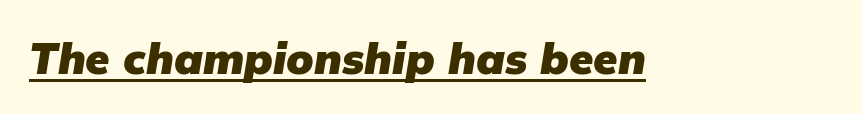
Q: Is the text bold? A: Yes.
Q: Is the typeface a serif or a sans-serif typeface? A: Sans-serif.
Q: Is the text underlined? A: Yes.
Q: Is the spacing between letters normal or unusually wide? A: Normal.
Q: Width (condensed, normal, or wide)? A: Normal.
Q: Stroke contrast? A: Low.
Q: x-height? A: Medium.
Q: Monospaced? A: No.
